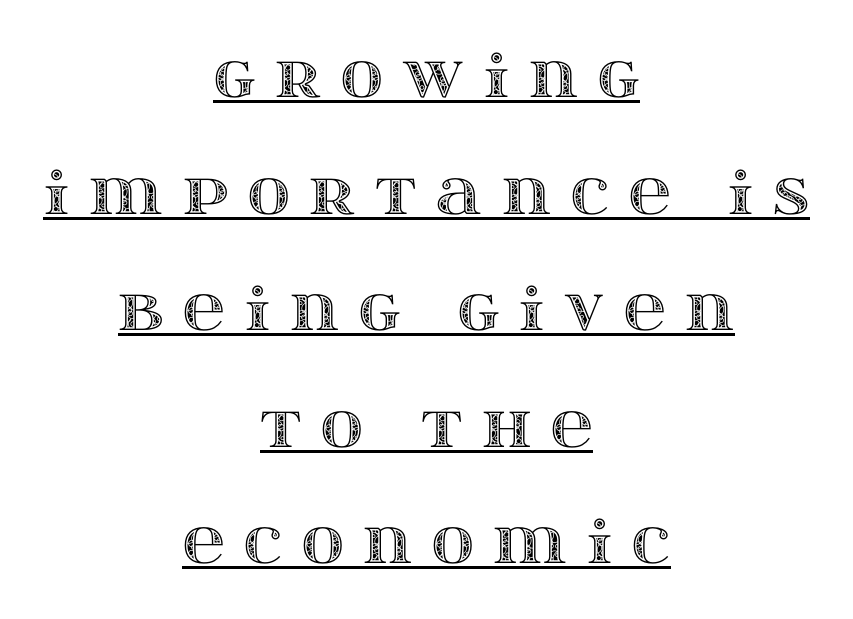
Q: Is the text italic (slanted)? A: No, it is upright.
Q: Is the text underlined? A: Yes.
Q: How is the paragraph aligned? A: Centered.
Q: Is the spacing between letters normal or unusually wide? A: Unusually wide.
Q: Is the spacing between lines tight, normal or loose? A: Loose.
Q: Width (condensed, normal, or wide)? A: Wide.
Q: x-height? A: Large.
Q: Monospaced? A: No.
